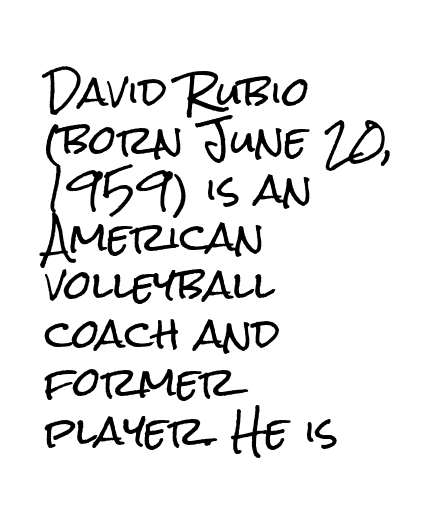
The image shows 39 px condensed sans-serif type, upright; set left-aligned, line spacing 1.24x, normal letter spacing, not underlined; low stroke contrast and a medium x-height.
